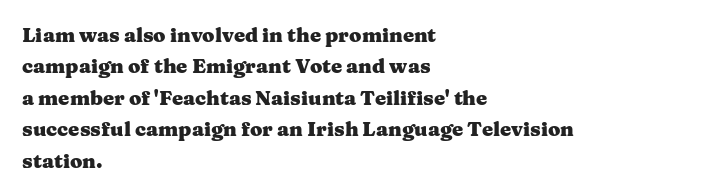
The image shows 20 px bold type, upright; set left-aligned, normal line spacing (1.57x), normal letter spacing, not underlined.
